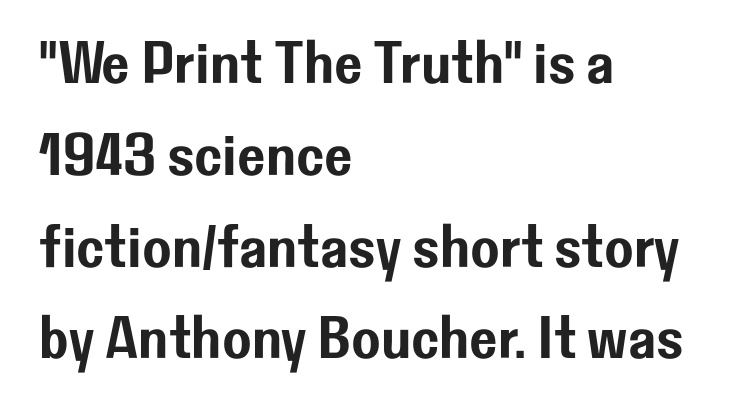
Q: Is the text italic (slanted)? A: No, it is upright.
Q: Is the typeface a serif or a sans-serif typeface? A: Sans-serif.
Q: Is the text underlined? A: No.
Q: How is the paragraph aligned? A: Left-aligned.
Q: Is the spacing between letters normal or unusually wide? A: Normal.
Q: Is the spacing between lines tight, normal or loose? A: Normal.
Q: Width (condensed, normal, or wide)? A: Normal.
Q: Stroke contrast? A: Low.
Q: x-height? A: Medium.
Q: Monospaced? A: No.
